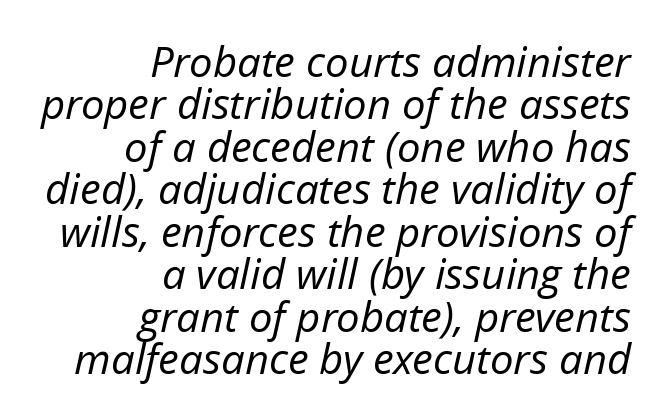
Inter-character spacing is left at the font's built-in metrics. The passage is arranged like a letterhead date or caption credit — flush right. Each letter keeps its own natural width here, so spacing adapts to shape. Check under the words: just untouched page. Characters are canted at an angle relative to the baseline's perpendicular. Rows of type sit shoulder to shoulder in the vertical direction.
